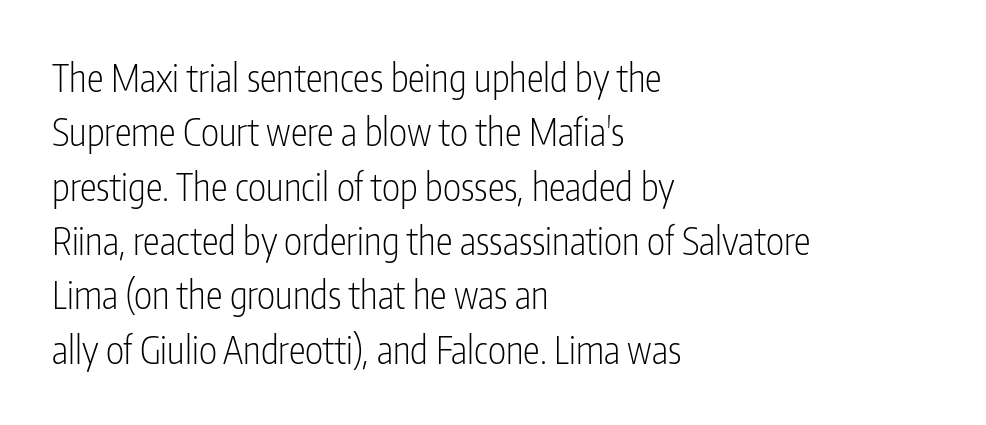
The characters display no serif detailing; their extremities are plain. Glyph-to-glyph distance matches everyday printed text. Underlining? Definitely not there. You can tell it's not italic because the verticals are truly vertical.
